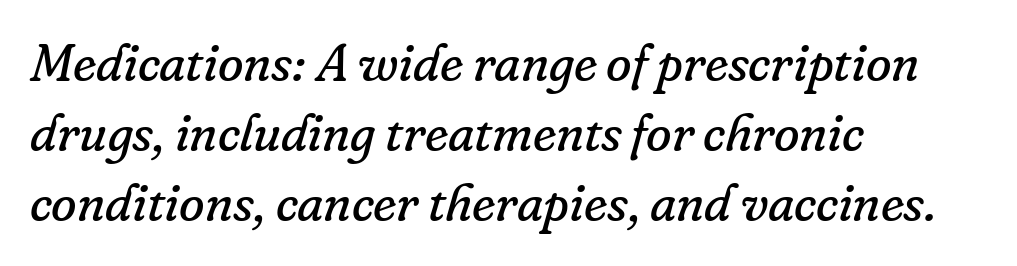
The image shows 52 px regular-weight serif type, italic (leaning right); set left-aligned, normal line spacing (1.35x), normal letter spacing, not underlined; low stroke contrast and a small x-height.
